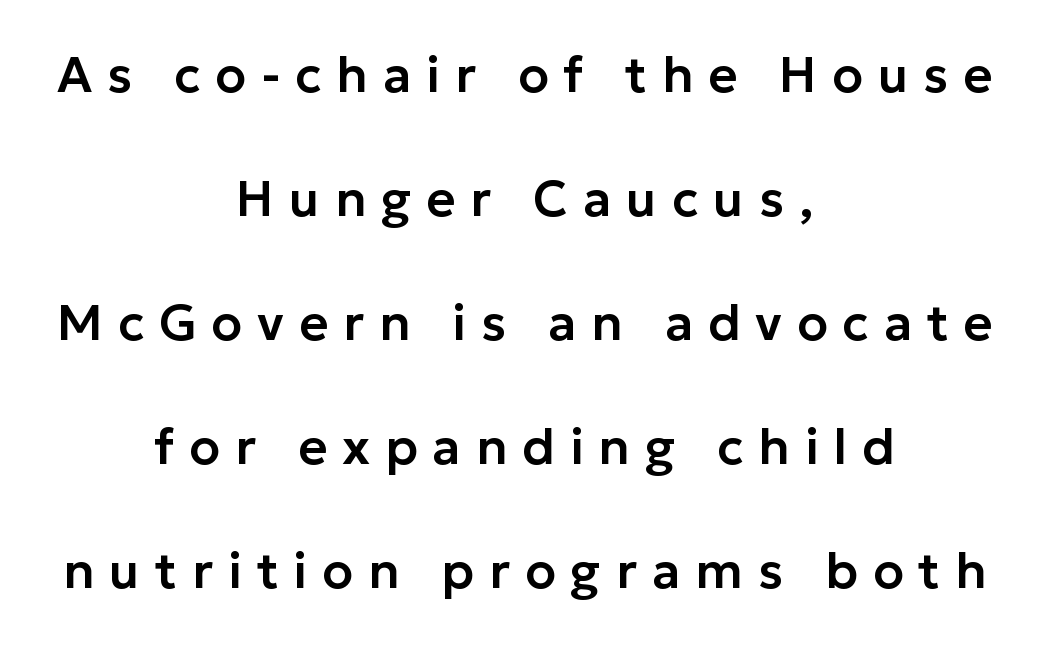
Plain, unruled lines of type. When letters stand straight like this, we call the style roman or upright. These lines stand farther apart than default settings would place them. Centered paragraph, ragged on both sides. Caption: expanded tracking, letters set apart.
